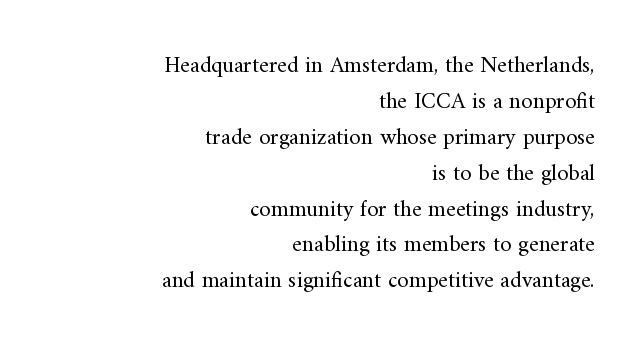
The image shows 23 px text type, upright; set right-aligned, normal line spacing (1.56x), normal letter spacing, not underlined.
